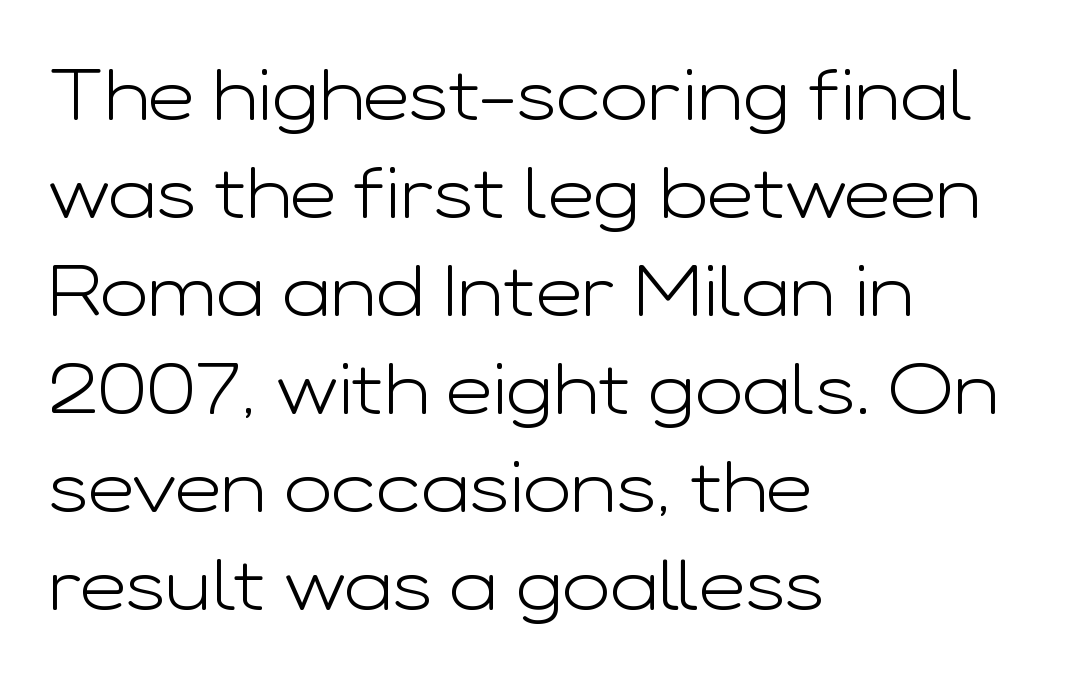
These lines keep a tight, regular rhythm from letter to letter. This sample has the flowing, uneven cadence of proportional lettering. Observe the absence of serifs on each vertical stroke in this sample. This block has exactly the height ordinary leading produces. Nobody drew a line under any word here.
